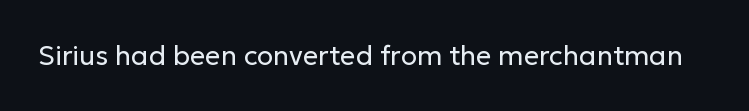
The image shows 27 px text type, upright; set normal letter spacing, not underlined.
